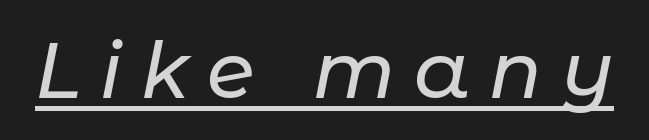
Q: Is the text italic (slanted)? A: Yes, it leans right by about 11 degrees.
Q: Is the text underlined? A: Yes.
Q: Is the spacing between letters normal or unusually wide? A: Unusually wide.
Q: Width (condensed, normal, or wide)? A: Normal.
Q: Stroke contrast? A: Low.
Q: x-height? A: Medium.
Q: Monospaced? A: No.
